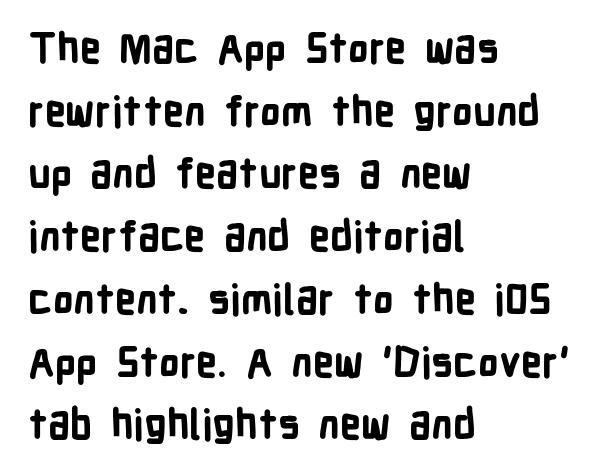
Is this a sans? Yes — the strokes have no serifs. Character widths vary here, with narrow letters taking less room than wide ones. The line texture is even and compact thanks to regular tracking. What's the leading like? Ordinary, nothing unusual. Every stem runs plumb, perpendicular to the baseline. Is the block centered? No — it sits flush against the left margin.
